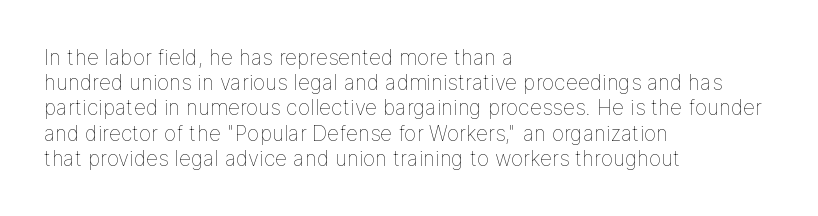
Q: Is the text bold? A: No.
Q: Is the text italic (slanted)? A: No, it is upright.
Q: Is the text underlined? A: No.
Q: How is the paragraph aligned? A: Left-aligned.
Q: Is the spacing between letters normal or unusually wide? A: Normal.
